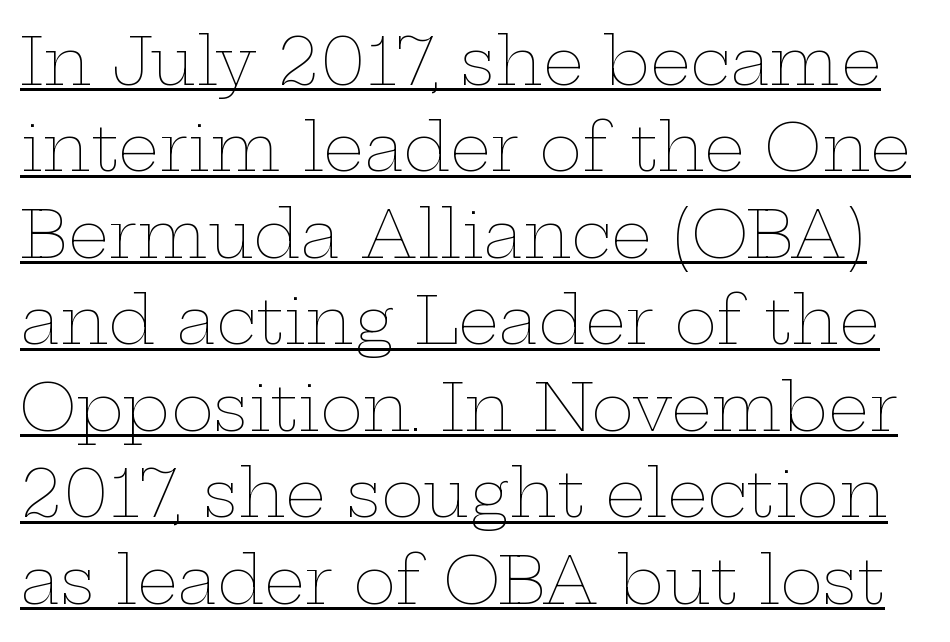
Students, observe: this is what conventionally led text looks like. The specimen reads as upright at a glance. There is no visible air inserted between adjacent glyphs. Do the characters align in a grid? No, the font is proportional. Decoration check: the copy is underlined.
